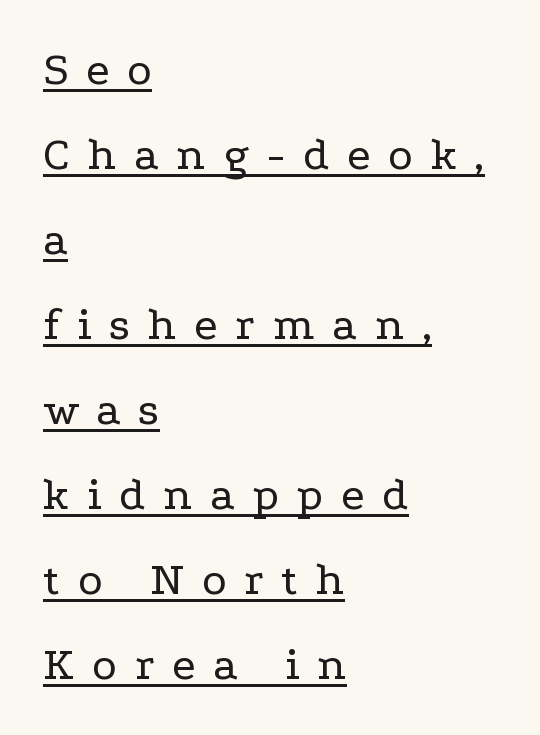
{"serif": "yes", "italic": "no", "bold": "no", "weight": "regular", "width": "wide", "stroke_contrast": "low", "x_height": "medium", "monospaced": "no", "underline": "yes", "align": "left", "line_spacing_ratio": 1.81, "letter_spacing": "wide", "letter_spacing_em": 0.38, "glyph_px": 47}
